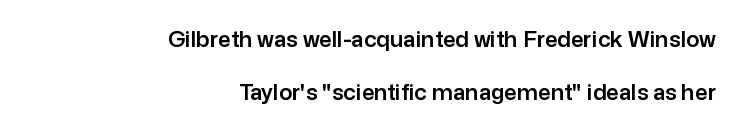
Q: Is the text italic (slanted)? A: No, it is upright.
Q: Is the text underlined? A: No.
Q: How is the paragraph aligned? A: Right-aligned.
Q: Is the spacing between letters normal or unusually wide? A: Normal.
Q: Is the spacing between lines tight, normal or loose? A: Loose.
